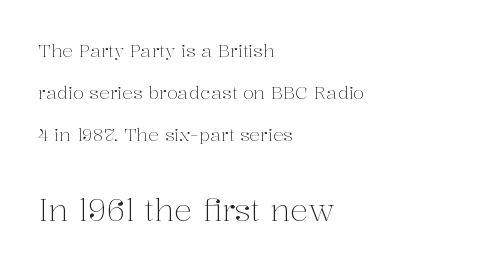
{"serif": "yes", "italic": "no", "bold": "no", "weight": "light", "width": "normal", "stroke_contrast": "medium", "x_height": "medium", "monospaced": "no", "underline": "no", "align": "left", "line_spacing": "loose", "line_spacing_ratio": 2.32, "letter_spacing": "normal", "letter_spacing_em": 0.0, "larger_block": "second", "size_ratio": 1.72, "glyph_px": 31}
